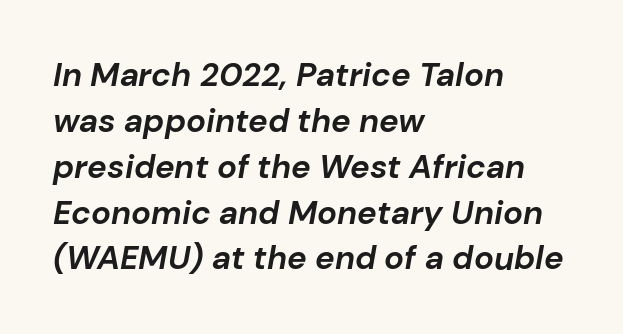
The image shows 33 px bold type, italic (leaning right); set left-aligned, normal line spacing (1.39x), normal letter spacing, not underlined; low stroke contrast and a medium x-height.
